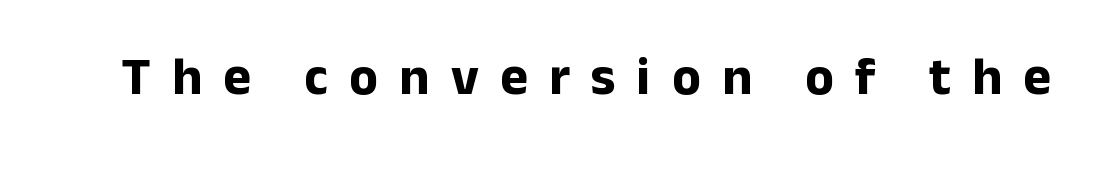
{"serif": "no", "italic": "no", "bold": "yes", "weight": "bold", "width": "normal", "stroke_contrast": "low", "x_height": "medium", "monospaced": "no", "underline": "no", "letter_spacing": "wide", "letter_spacing_em": 0.4, "glyph_px": 53}
